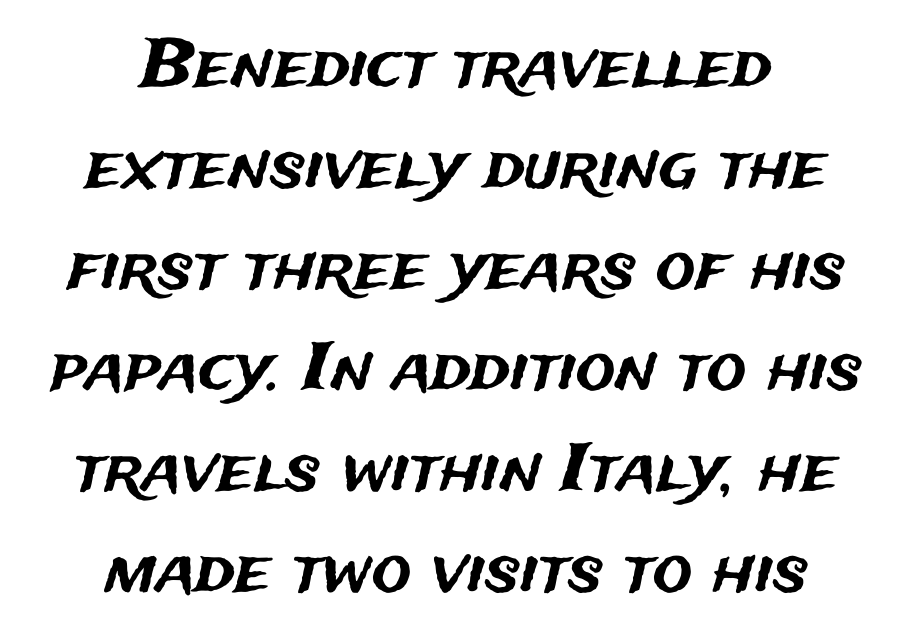
Caption: standard tracking, unaltered. The rag falls on both sides of this text block equally. Proportional: the letters do not fall into vertical columns. Does the leading feel generous? No, just average.
